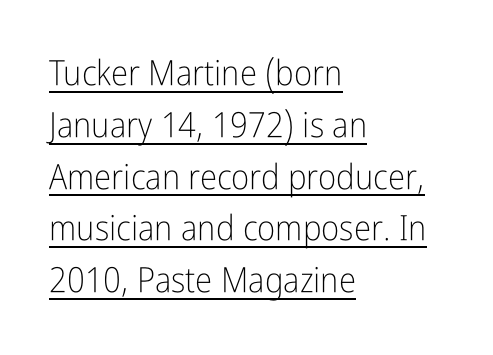
{"serif": "no", "italic": "no", "bold": "no", "weight": "light", "width": "condensed", "stroke_contrast": "low", "x_height": "medium", "monospaced": "no", "underline": "yes", "align": "left", "line_spacing": "normal", "line_spacing_ratio": 1.48, "letter_spacing": "normal", "letter_spacing_em": 0.0, "glyph_px": 35}
